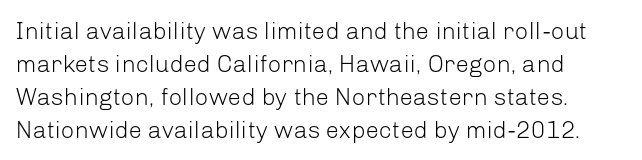
{"italic": "no", "bold": "no", "underline": "no", "align": "left", "line_spacing": "normal", "line_spacing_ratio": 1.37, "letter_spacing": "normal", "letter_spacing_em": 0.0, "glyph_px": 24}
